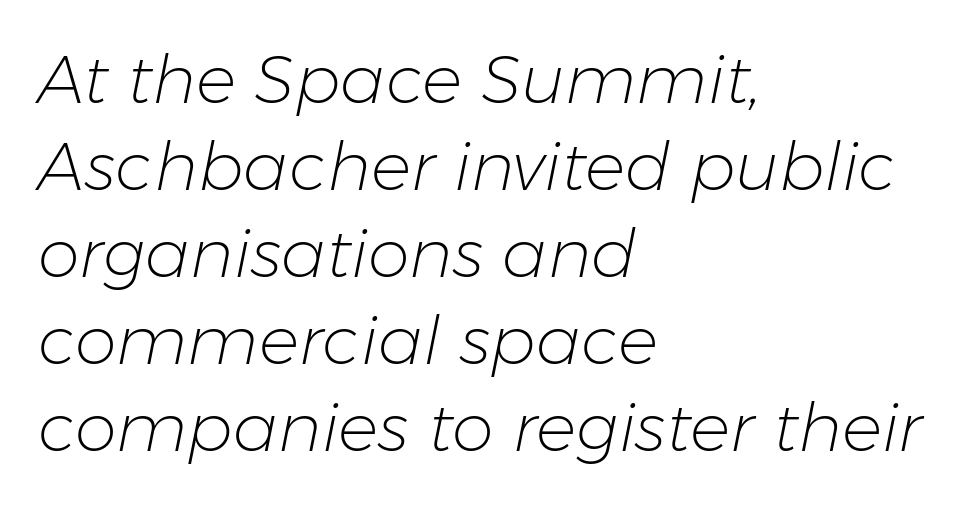
The image shows 67 px light type, italic (leaning right); set left-aligned, normal line spacing (1.3x), normal letter spacing, not underlined; low stroke contrast and a medium x-height.
